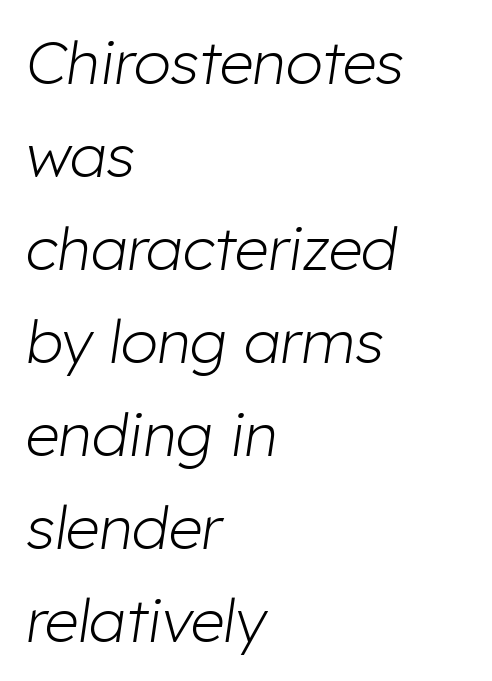
Q: Is the text bold? A: No.
Q: Is the text italic (slanted)? A: Yes, it leans right by about 8 degrees.
Q: Is the text underlined? A: No.
Q: How is the paragraph aligned? A: Left-aligned.
Q: Is the spacing between letters normal or unusually wide? A: Normal.
Q: Is the spacing between lines tight, normal or loose? A: Normal.
Q: Width (condensed, normal, or wide)? A: Normal.
Q: Stroke contrast? A: Low.
Q: x-height? A: Medium.
Q: Monospaced? A: No.
